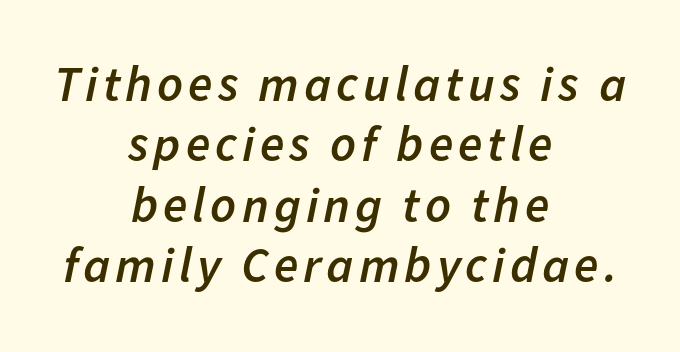
Line starts and ends both wander, symmetrically. Unmarked baselines from the first word to the last. Looks like regular typesetting: each glyph gets only the width it needs. The rendering applies a slant to the glyphs. Every letter is mildly thick-stroked: semibold rather than bold.
